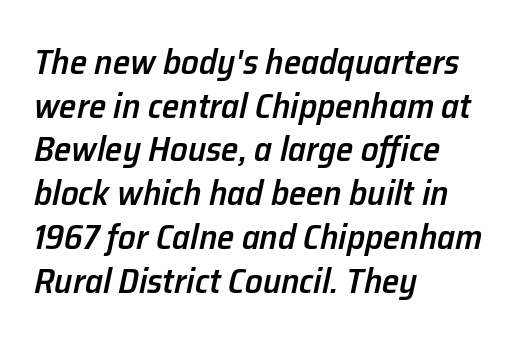
{"italic": "yes", "lean": "right", "slant_degrees": 12, "bold": "semi", "weight": "semibold", "width": "normal", "stroke_contrast": "low", "x_height": "medium", "monospaced": "no", "underline": "no", "align": "left", "line_spacing": "normal", "line_spacing_ratio": 1.25, "letter_spacing": "normal", "letter_spacing_em": 0.0, "glyph_px": 35}
